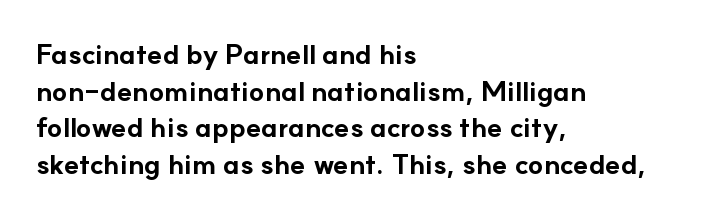
The tracking reads as untouched default to a designer's eye. Italic: no, the glyphs are upright roman. Bare-footed words on every line. Examine the stroke ends and you'll find no serifs. A classic flush-left, rag-right setting is used for this passage. The space between consecutive lines is moderate.
